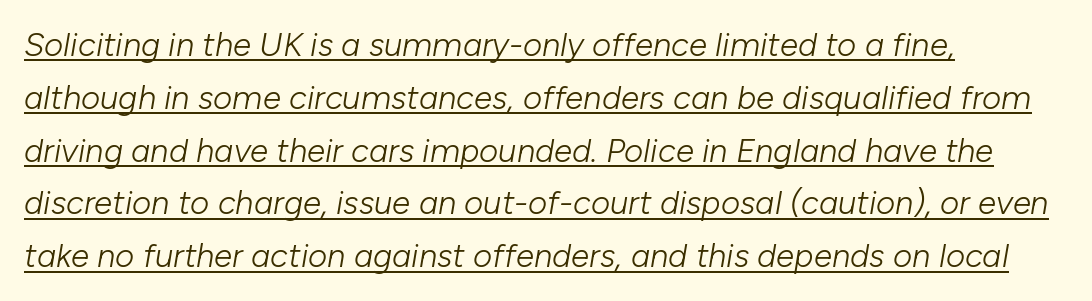
You could not count columns in this text — the font is proportionally spaced. Students, observe the line beneath the letters — that is underlining. Compared with ordinary roman type, these characters are visibly tilted. Short note: letters normally spaced. Weight: in the light-to-regular range.
